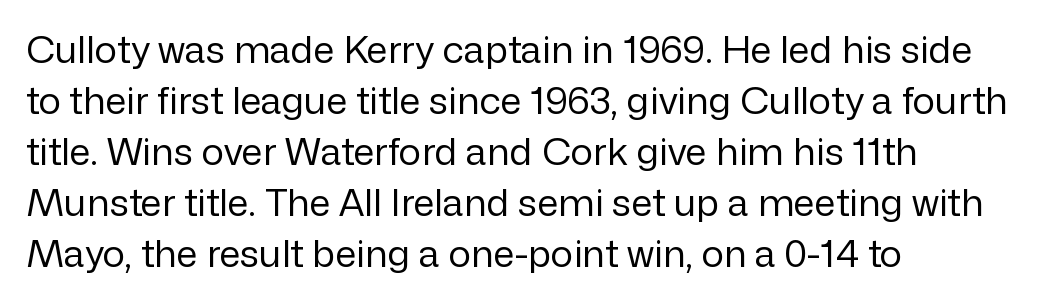
Rule under the text: the space is simply empty. Standard letterfit; no display-style spreading of the glyphs. To sum up the face: it is a sans, with no serifs. A typesetter would call this proportional, since set widths differ per character.
